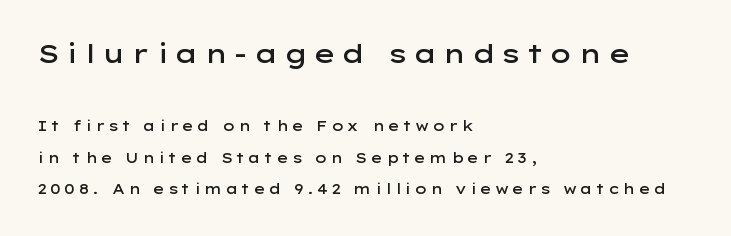
Q: Is the text bold? A: Semi-bold.
Q: Is the text italic (slanted)? A: No, it is upright.
Q: Is the text underlined? A: No.
Q: How is the paragraph aligned? A: Left-aligned.
Q: Is the spacing between letters normal or unusually wide? A: Unusually wide.
Q: Is the spacing between lines tight, normal or loose? A: Loose.
Q: Which block of text is set in a larger size, the first (top) or the second (bottom)? A: The first (top) one.
